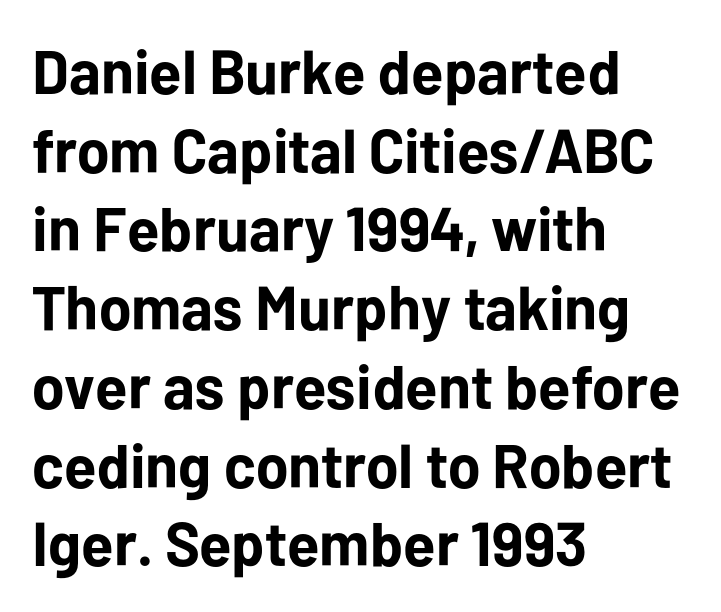
The image shows 62 px bold sans-serif type, upright; set left-aligned, normal line spacing (1.27x), normal letter spacing, not underlined; low stroke contrast and a medium x-height.
